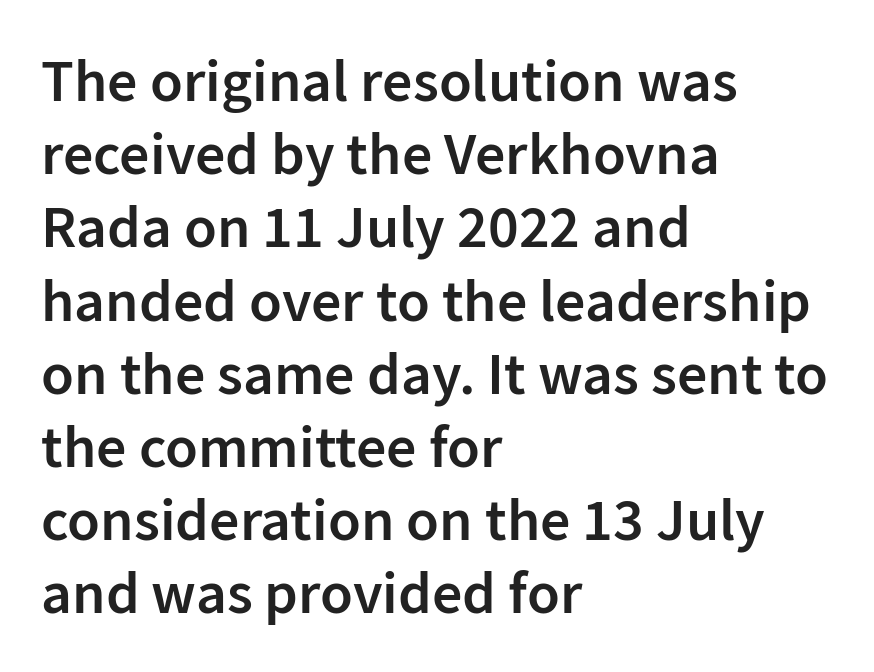
The image shows 60 px semibold sans-serif type, upright; set left-aligned, line spacing 1.22x, normal letter spacing, not underlined; low stroke contrast and a medium x-height.
